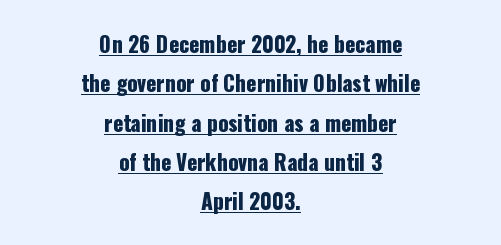
The image shows 21 px text type, upright; set centered, line spacing 1.87x, normal letter spacing, underlined.
